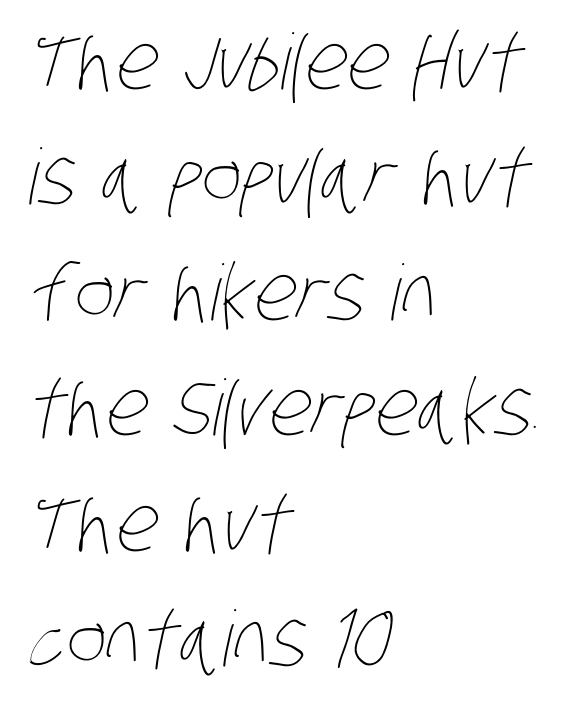
Q: Is the text bold? A: No.
Q: Is the text underlined? A: No.
Q: How is the paragraph aligned? A: Left-aligned.
Q: Is the spacing between letters normal or unusually wide? A: Normal.
Q: Is the spacing between lines tight, normal or loose? A: Normal.
Q: Width (condensed, normal, or wide)? A: Condensed.
Q: Stroke contrast? A: Low.
Q: x-height? A: Large.
Q: Monospaced? A: No.
